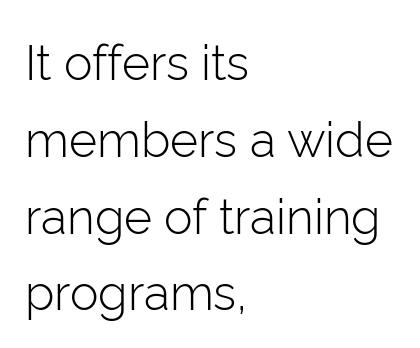
Q: Is the text bold? A: No.
Q: Is the text italic (slanted)? A: No, it is upright.
Q: Is the typeface a serif or a sans-serif typeface? A: Sans-serif.
Q: Is the text underlined? A: No.
Q: How is the paragraph aligned? A: Left-aligned.
Q: Is the spacing between letters normal or unusually wide? A: Normal.
Q: Is the spacing between lines tight, normal or loose? A: Normal.
Q: Width (condensed, normal, or wide)? A: Normal.
Q: Stroke contrast? A: Low.
Q: x-height? A: Medium.
Q: Monospaced? A: No.
